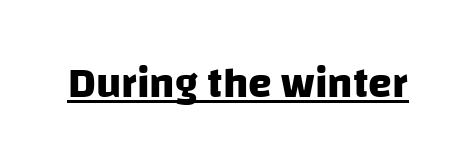
Q: Is the text bold? A: Yes.
Q: Is the typeface a serif or a sans-serif typeface? A: Sans-serif.
Q: Is the text underlined? A: Yes.
Q: Is the spacing between letters normal or unusually wide? A: Normal.
Q: Width (condensed, normal, or wide)? A: Normal.
Q: Stroke contrast? A: Low.
Q: x-height? A: Large.
Q: Monospaced? A: No.
